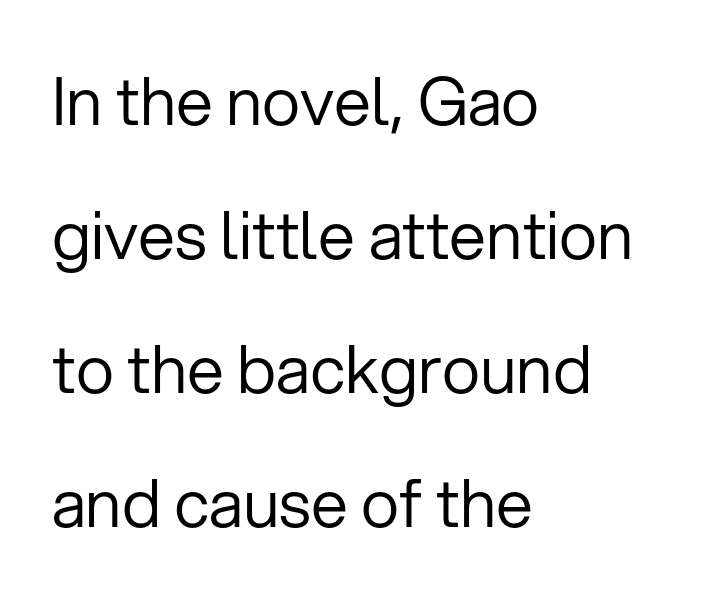
Q: Is the text bold? A: No.
Q: Is the text italic (slanted)? A: No, it is upright.
Q: Is the typeface a serif or a sans-serif typeface? A: Sans-serif.
Q: Is the text underlined? A: No.
Q: How is the paragraph aligned? A: Left-aligned.
Q: Is the spacing between letters normal or unusually wide? A: Normal.
Q: Is the spacing between lines tight, normal or loose? A: Loose.
Q: Width (condensed, normal, or wide)? A: Normal.
Q: Stroke contrast? A: Low.
Q: x-height? A: Medium.
Q: Monospaced? A: No.
